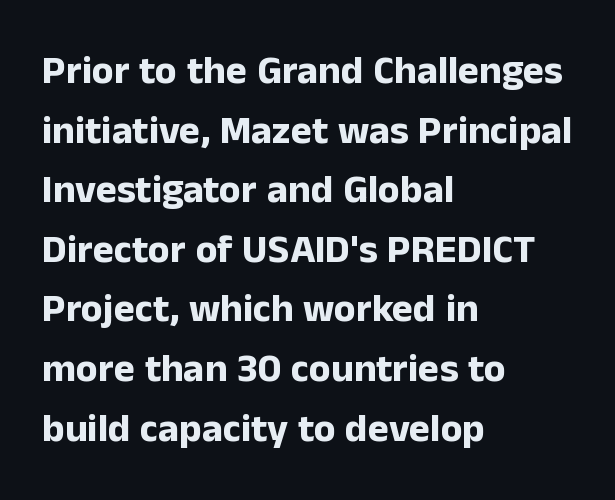
Q: Is the text bold? A: Yes.
Q: Is the text italic (slanted)? A: No, it is upright.
Q: Is the typeface a serif or a sans-serif typeface? A: Sans-serif.
Q: Is the text underlined? A: No.
Q: How is the paragraph aligned? A: Left-aligned.
Q: Is the spacing between letters normal or unusually wide? A: Normal.
Q: Is the spacing between lines tight, normal or loose? A: Normal.
Q: Width (condensed, normal, or wide)? A: Normal.
Q: Stroke contrast? A: Low.
Q: x-height? A: Medium.
Q: Monospaced? A: No.
